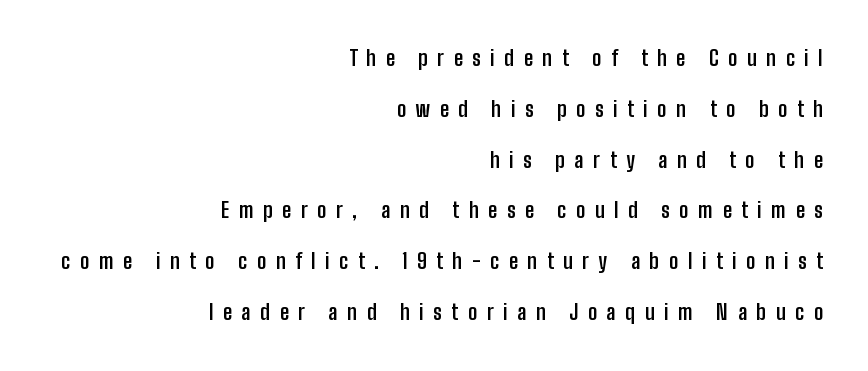
Q: Is the text bold? A: Yes.
Q: Is the text italic (slanted)? A: No, it is upright.
Q: Is the text underlined? A: No.
Q: How is the paragraph aligned? A: Right-aligned.
Q: Is the spacing between letters normal or unusually wide? A: Unusually wide.
Q: Is the spacing between lines tight, normal or loose? A: Loose.
